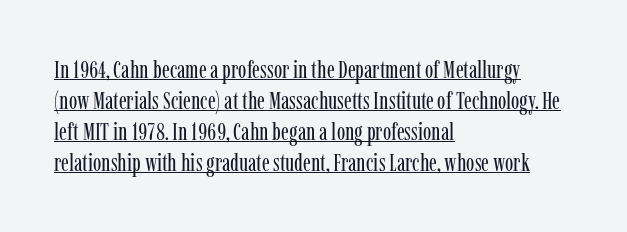
The image shows 25 px text type, upright; set left-aligned, line spacing 1.24x, normal letter spacing, underlined.
